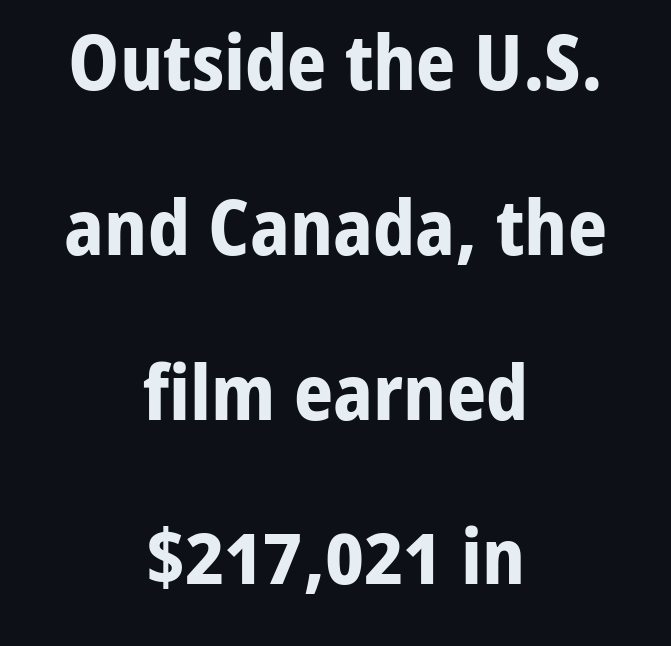
The paragraph has two soft edges and a firm central axis. Here the designer chose a conventional face with non-uniform glyph widths. Line spacing here is loose. Rule under the text: the space is simply empty.
